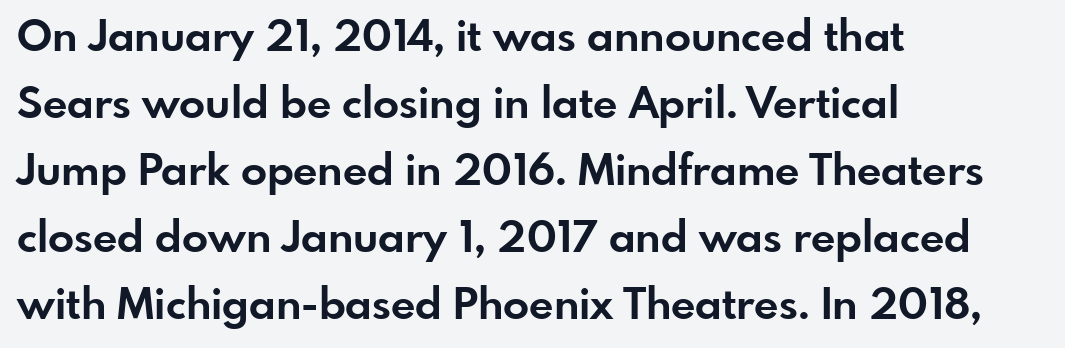
{"serif": "no", "italic": "no", "bold": "yes", "weight": "bold", "width": "normal", "stroke_contrast": "low", "x_height": "small", "monospaced": "no", "underline": "no", "align": "left", "line_spacing": "normal", "line_spacing_ratio": 1.56, "letter_spacing": "normal", "letter_spacing_em": 0.0, "glyph_px": 43}
